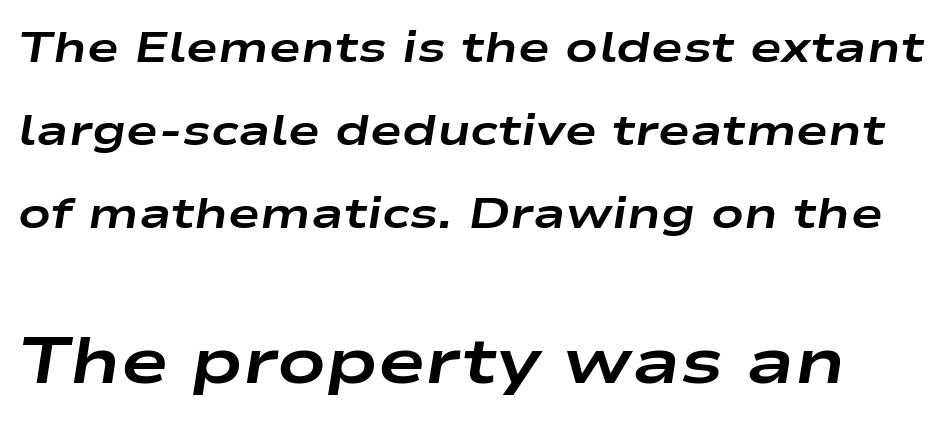
The image shows 64 px bold, wide type, italic (leaning right); set loose line spacing (1.93x), normal letter spacing, not underlined; the second (bottom) block is 1.49x larger; low stroke contrast and a medium x-height.
